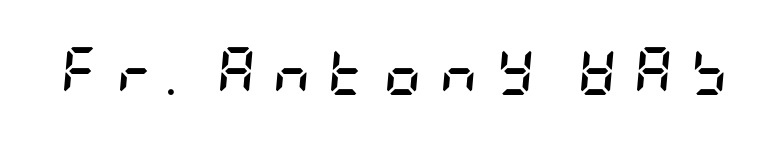
The image shows 47 px semibold, condensed type, italic (leaning right); set unusually wide letter spacing (+0.37 em), not underlined; low stroke contrast and a large x-height.
